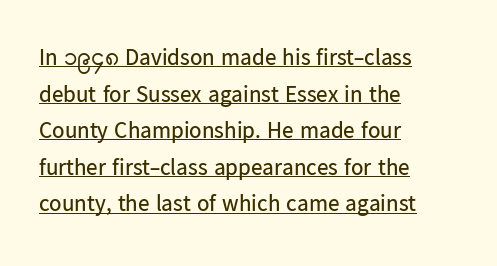
The image shows 23 px text type, upright; set left-aligned, normal line spacing (1.59x), normal letter spacing, underlined.
